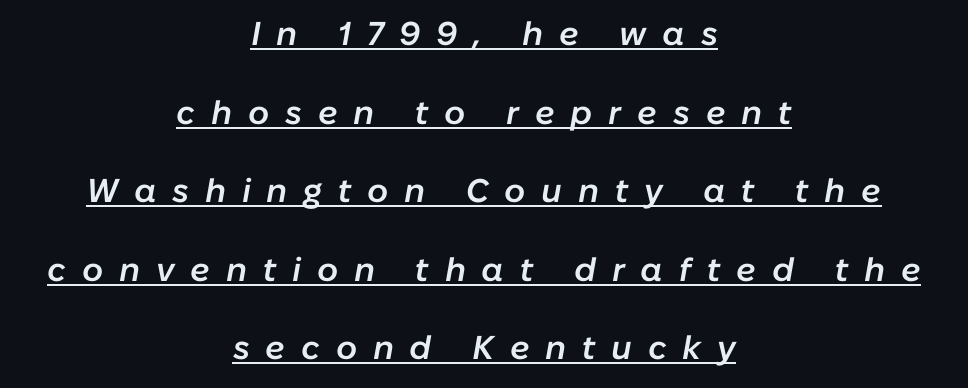
Q: Is the text bold? A: Semi-bold.
Q: Is the text italic (slanted)? A: Yes, it leans right by about 10 degrees.
Q: Is the text underlined? A: Yes.
Q: How is the paragraph aligned? A: Centered.
Q: Is the spacing between letters normal or unusually wide? A: Unusually wide.
Q: Is the spacing between lines tight, normal or loose? A: Loose.
Q: Width (condensed, normal, or wide)? A: Normal.
Q: Stroke contrast? A: Low.
Q: x-height? A: Medium.
Q: Monospaced? A: No.
